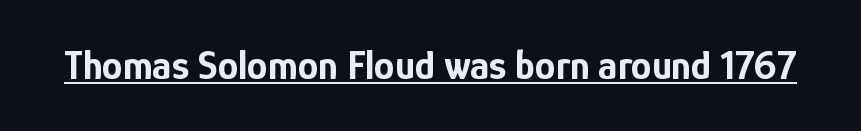
Q: Is the text bold? A: Yes.
Q: Is the text italic (slanted)? A: No, it is upright.
Q: Is the typeface a serif or a sans-serif typeface? A: Sans-serif.
Q: Is the text underlined? A: Yes.
Q: Is the spacing between letters normal or unusually wide? A: Normal.
Q: Width (condensed, normal, or wide)? A: Condensed.
Q: Stroke contrast? A: Low.
Q: x-height? A: Medium.
Q: Monospaced? A: No.
